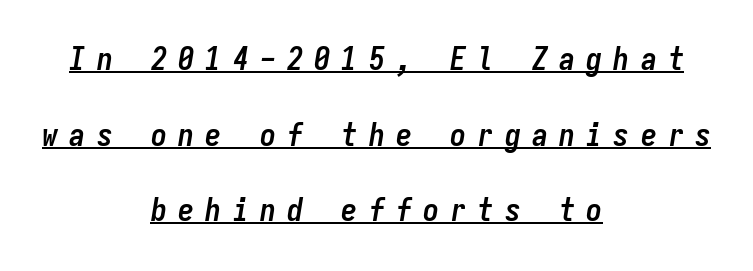
Q: Is the text bold? A: Yes.
Q: Is the text italic (slanted)? A: Yes, it leans right by about 9 degrees.
Q: Is the text underlined? A: Yes.
Q: How is the paragraph aligned? A: Centered.
Q: Is the spacing between letters normal or unusually wide? A: Unusually wide.
Q: Is the spacing between lines tight, normal or loose? A: Loose.
Q: Width (condensed, normal, or wide)? A: Condensed.
Q: Stroke contrast? A: Low.
Q: x-height? A: Medium.
Q: Monospaced? A: Yes.
